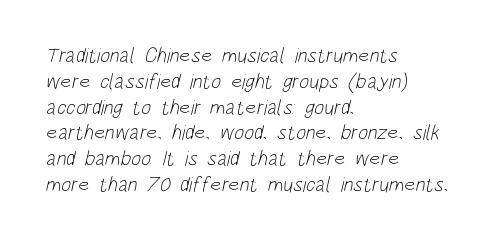
The foot of each line stays bare and open. The characters are drawn with everyday or finer stroke widths. Letter spacing: default. Line beginnings align vertically; line endings do not.
